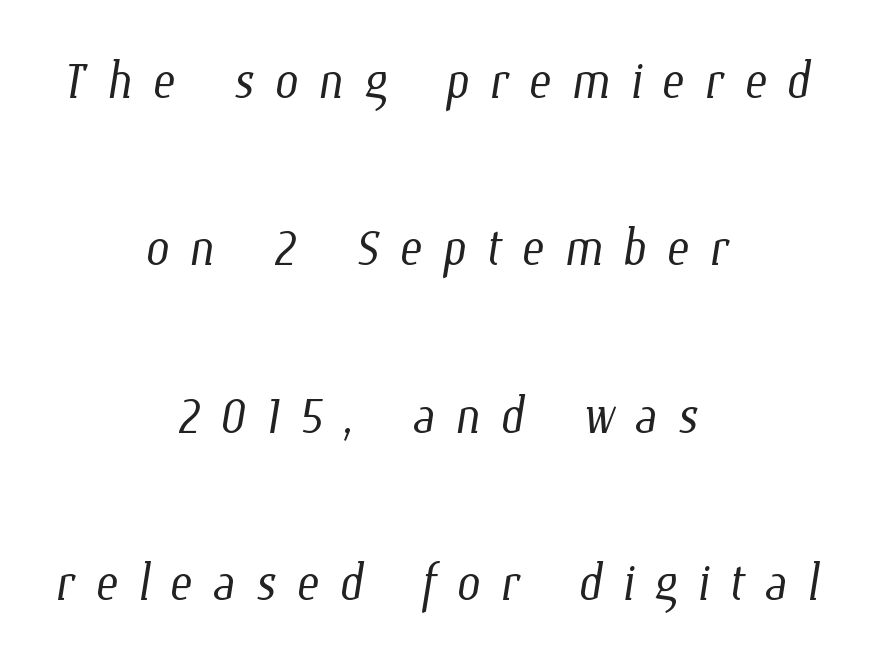
Stroke mass is kept to a normal reading level or below. The space between consecutive lines is lavish. Note the varied advance widths — an 'i' is clearly narrower than an 'm'. The setting favours the middle, as headings and verse often do. Rule under the text: the space is simply empty. Short note: letters widely spaced.
